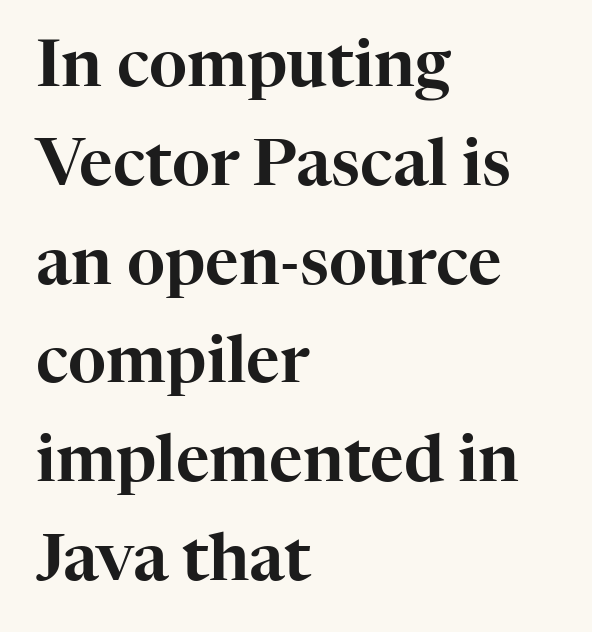
The image shows 65 px serif type, upright; set left-aligned, normal line spacing (1.52x), normal letter spacing, not underlined; high stroke contrast and a medium x-height.
